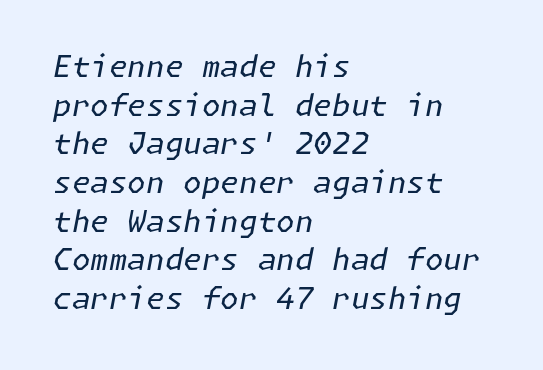
{"italic": "yes", "lean": "right", "slant_degrees": 11, "bold": "no", "weight": "regular", "width": "normal", "stroke_contrast": "low", "x_height": "medium", "underline": "no", "align": "left", "line_spacing": "normal", "line_spacing_ratio": 1.29, "letter_spacing": "normal", "letter_spacing_em": 0.0, "glyph_px": 30}
